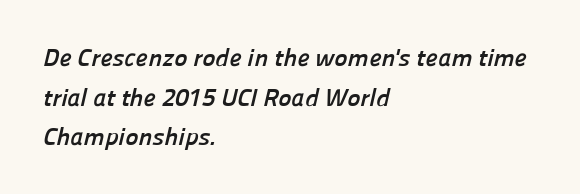
Q: Is the text bold? A: Yes.
Q: Is the text underlined? A: No.
Q: How is the paragraph aligned? A: Left-aligned.
Q: Is the spacing between letters normal or unusually wide? A: Normal.
Q: Is the spacing between lines tight, normal or loose? A: Normal.
